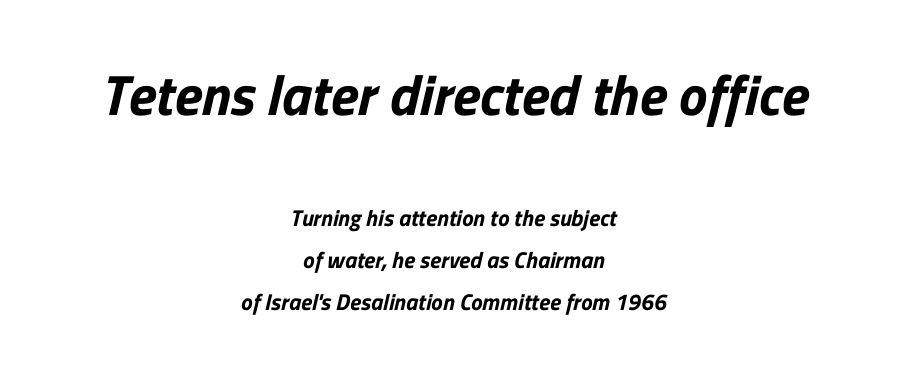
The image shows 57 px sans-serif type; set centered, line spacing 1.82x, normal letter spacing, not underlined; the first (top) block is 2.48x larger; low stroke contrast and a medium x-height.
